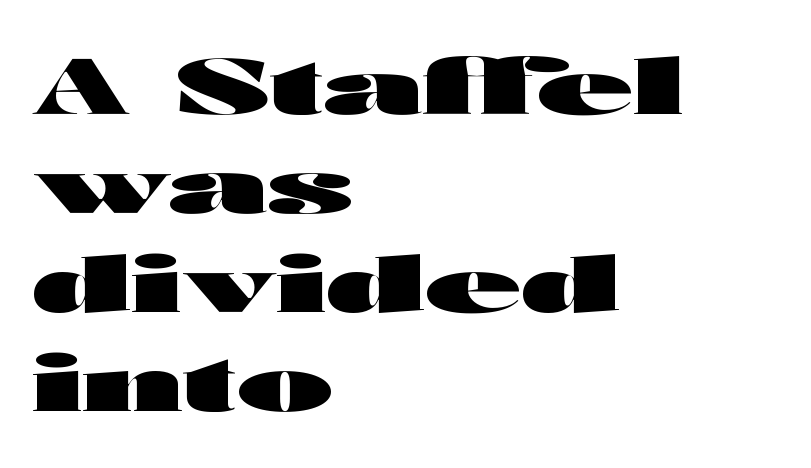
Q: Is the text bold? A: Yes.
Q: Is the text italic (slanted)? A: No, it is upright.
Q: Is the typeface a serif or a sans-serif typeface? A: Sans-serif.
Q: Is the text underlined? A: No.
Q: How is the paragraph aligned? A: Left-aligned.
Q: Is the spacing between letters normal or unusually wide? A: Normal.
Q: Is the spacing between lines tight, normal or loose? A: Normal.
Q: Width (condensed, normal, or wide)? A: Wide.
Q: Stroke contrast? A: High.
Q: x-height? A: Medium.
Q: Monospaced? A: No.
